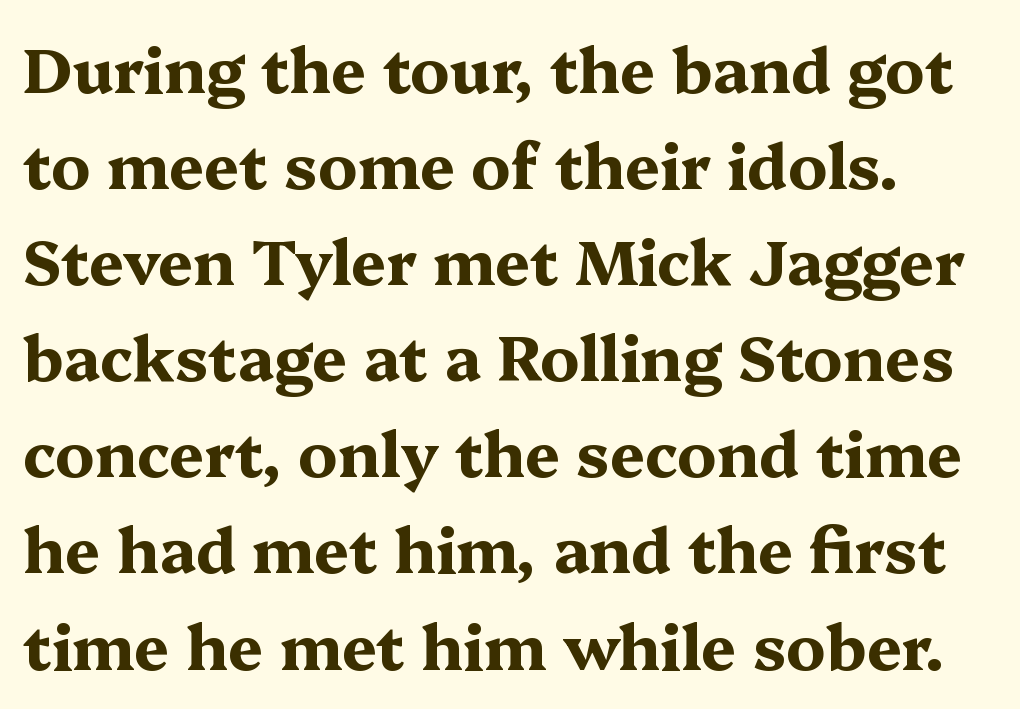
Q: Is the text bold? A: Yes.
Q: Is the text italic (slanted)? A: No, it is upright.
Q: Is the typeface a serif or a sans-serif typeface? A: Serif.
Q: Is the text underlined? A: No.
Q: How is the paragraph aligned? A: Left-aligned.
Q: Is the spacing between letters normal or unusually wide? A: Normal.
Q: Is the spacing between lines tight, normal or loose? A: Normal.
Q: Width (condensed, normal, or wide)? A: Wide.
Q: Stroke contrast? A: Medium.
Q: x-height? A: Medium.
Q: Monospaced? A: No.
